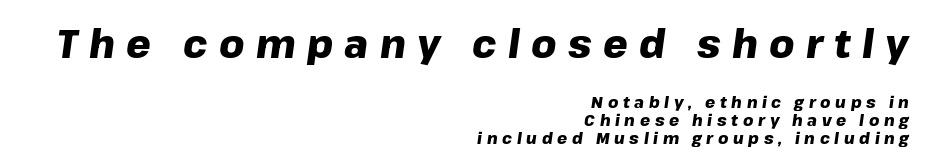
{"italic": "yes", "lean": "right", "slant_degrees": 8, "bold": "yes", "weight": "heavy", "width": "normal", "stroke_contrast": "low", "x_height": "medium", "monospaced": "no", "underline": "no", "align": "right", "line_spacing": "tight", "line_spacing_ratio": 1.11, "letter_spacing": "wide", "letter_spacing_em": 0.29, "larger_block": "first", "size_ratio": 2.44, "glyph_px": 39}
